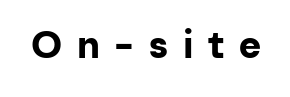
Descenders hang freely into open space. This is sans-serif lettering, the kind often seen on screens and signage. Looks like regular typesetting: each glyph gets only the width it needs. Italic? Not at all — the glyphs are vertical. Heavy-handed strokes throughout: this text is bold.
